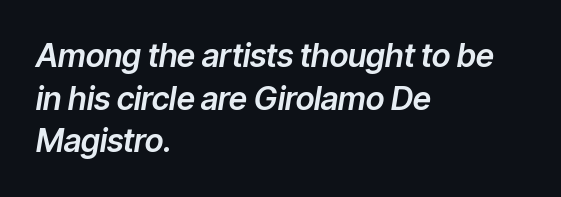
The image shows 32 px text type, italic (leaning right); set left-aligned, normal line spacing (1.33x), normal letter spacing, not underlined; low stroke contrast and a medium x-height.
